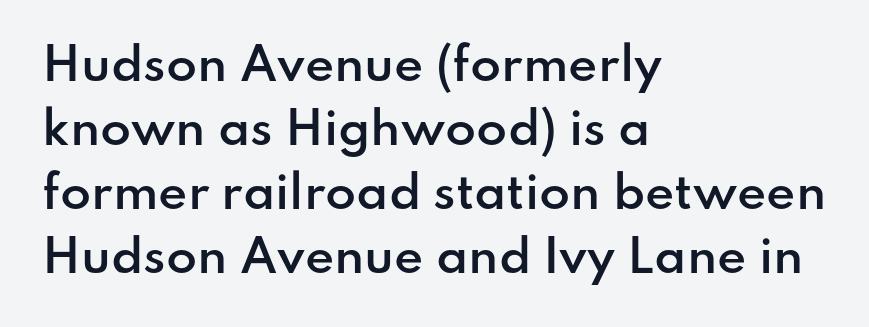
Between one letter and the next there's only the usual sliver of space. Each glyph is drawn with semibold strokes, heavier than normal yet not fully bold. The space beneath each line is pristine and unruled. This is roman type, the default non-slanted kind. Examine the stroke ends and you'll find no serifs.
